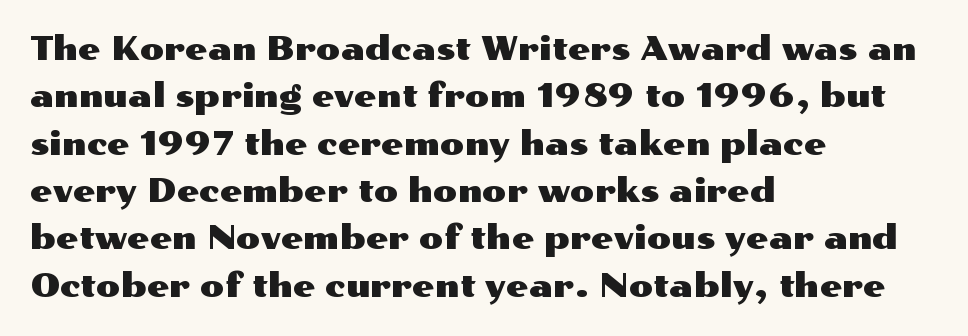
Q: Is the text italic (slanted)? A: No, it is upright.
Q: Is the typeface a serif or a sans-serif typeface? A: Sans-serif.
Q: Is the text underlined? A: No.
Q: How is the paragraph aligned? A: Left-aligned.
Q: Is the spacing between letters normal or unusually wide? A: Normal.
Q: Is the spacing between lines tight, normal or loose? A: Normal.
Q: Width (condensed, normal, or wide)? A: Wide.
Q: Stroke contrast? A: Medium.
Q: x-height? A: Medium.
Q: Monospaced? A: No.
